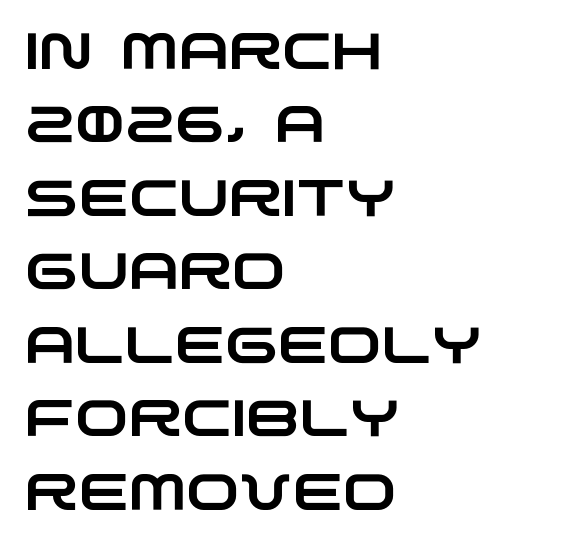
{"serif": "no", "width": "wide", "stroke_contrast": "low", "x_height": "large", "monospaced": "no", "underline": "no", "align": "left", "line_spacing": "normal", "line_spacing_ratio": 1.44, "letter_spacing": "normal", "letter_spacing_em": 0.0, "glyph_px": 51}
